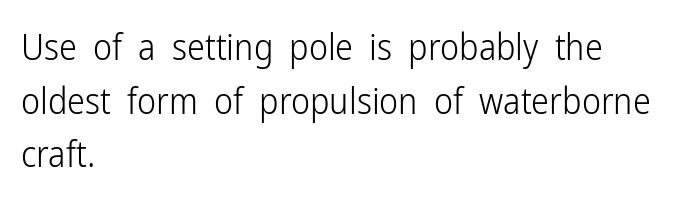
The image shows 36 px light, condensed sans-serif type, upright; set left-aligned, normal line spacing (1.49x), normal letter spacing, not underlined; low stroke contrast and a medium x-height.
